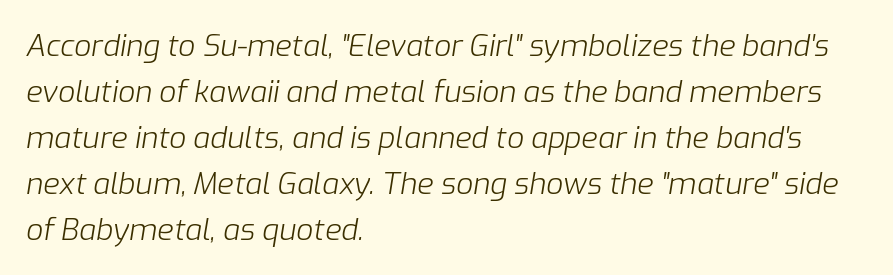
The gaps between neighbouring characters are ordinary and unremarkable. Letters have the restrained weight of plain body copy at most. The face used here is proportionally spaced, like ordinary book or web type. Plain, unruled lines of type.
